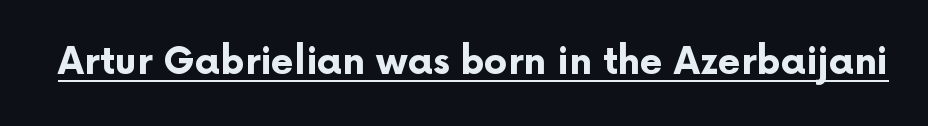
Q: Is the text bold? A: Yes.
Q: Is the text italic (slanted)? A: No, it is upright.
Q: Is the typeface a serif or a sans-serif typeface? A: Sans-serif.
Q: Is the text underlined? A: Yes.
Q: Is the spacing between letters normal or unusually wide? A: Normal.
Q: Width (condensed, normal, or wide)? A: Normal.
Q: Stroke contrast? A: Low.
Q: x-height? A: Medium.
Q: Monospaced? A: No.
